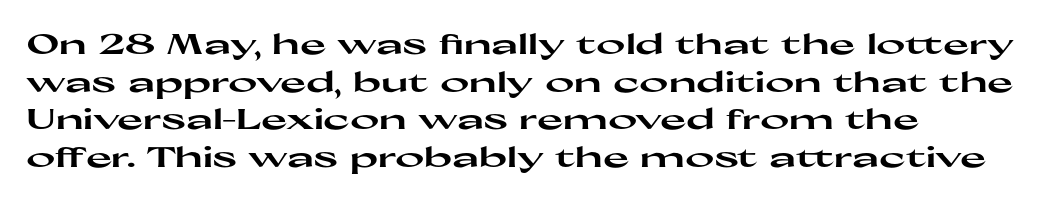
The image shows 28 px heavy, wide sans-serif type, upright; set left-aligned, normal line spacing (1.34x), normal letter spacing, not underlined; high stroke contrast and a medium x-height.
